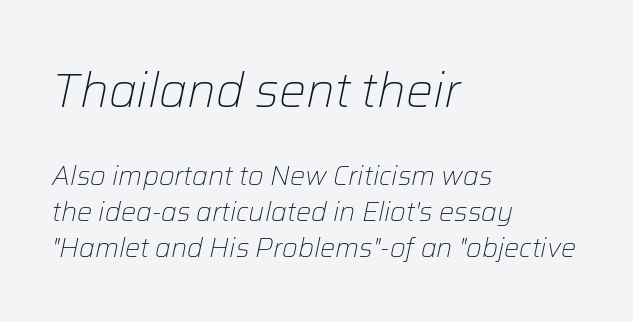
{"italic": "yes", "lean": "right", "slant_degrees": 12, "bold": "no", "weight": "light", "width": "normal", "stroke_contrast": "low", "x_height": "medium", "monospaced": "no", "underline": "no", "align": "left", "line_spacing": "normal", "line_spacing_ratio": 1.33, "letter_spacing": "normal", "letter_spacing_em": 0.0, "larger_block": "first", "size_ratio": 1.78, "glyph_px": 48}
